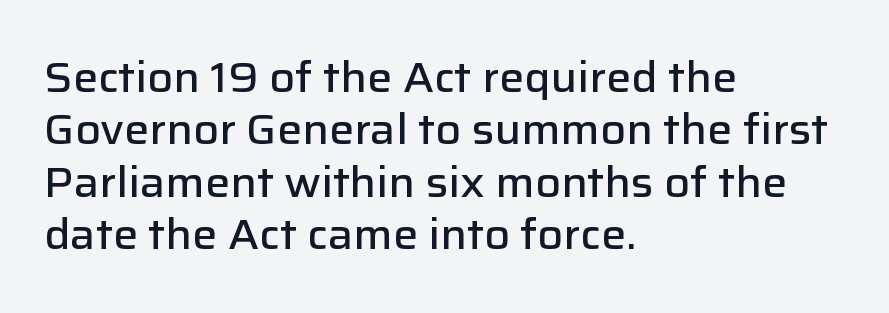
You could call the tracking neutral — neither tight nor loose. Classification — sans serif. Bold? Not quite — semibold, heavier than regular but stopping short. Descenders hang freely into open space. The lines are quadded left. The lettering holds an erect, upright posture throughout.
